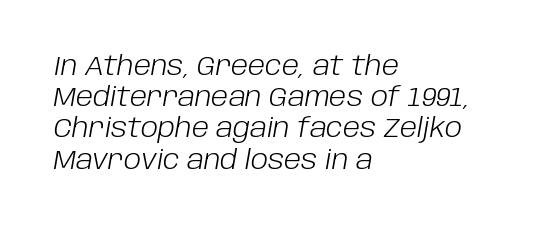
{"italic": "yes", "lean": "right", "slant_degrees": 10, "bold": "no", "underline": "no", "align": "left", "line_spacing_ratio": 1.2, "letter_spacing": "normal", "letter_spacing_em": 0.0, "glyph_px": 26}
